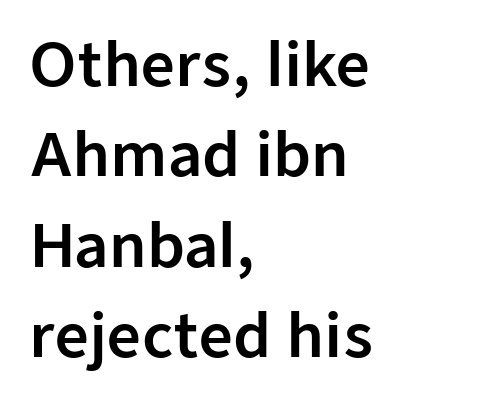
The image shows 59 px sans-serif type, upright; set left-aligned, normal line spacing (1.53x), normal letter spacing, not underlined; low stroke contrast and a medium x-height.
